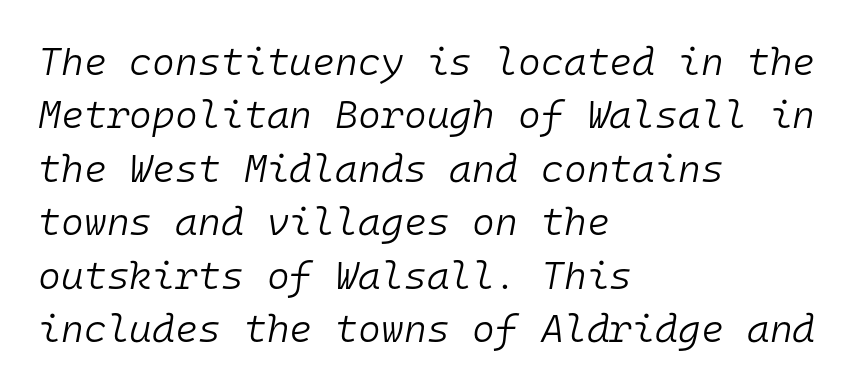
Vertically, the passage feels balanced, rows spaced as you'd expect. The rendering keeps characters at their native spacing. Note the uniform advance width — an 'i' takes as much space as an 'm'. A student would call this left alignment; a typographer would say flush left, rag right. The letters are slanted; this is an italic face.
